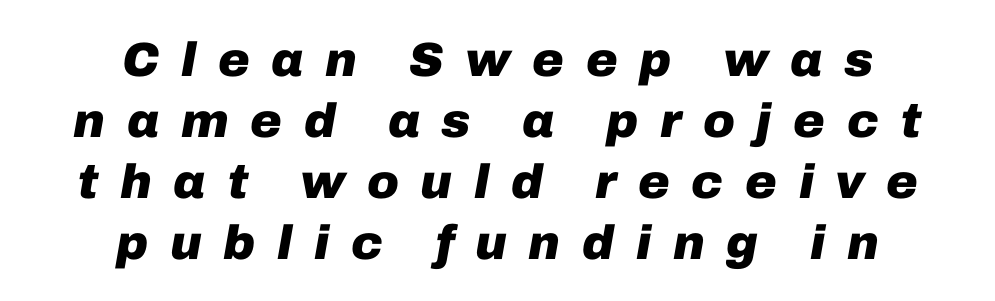
How heavy is the stroke? Heavy — this is a bold. Visually the block forms a symmetrical silhouette, jagged on both flanks. This rendering widens character spacing well past its baseline value. Baseline-to-baseline distance is the conventional proportion of letter height. Underlining? Definitely not there.
